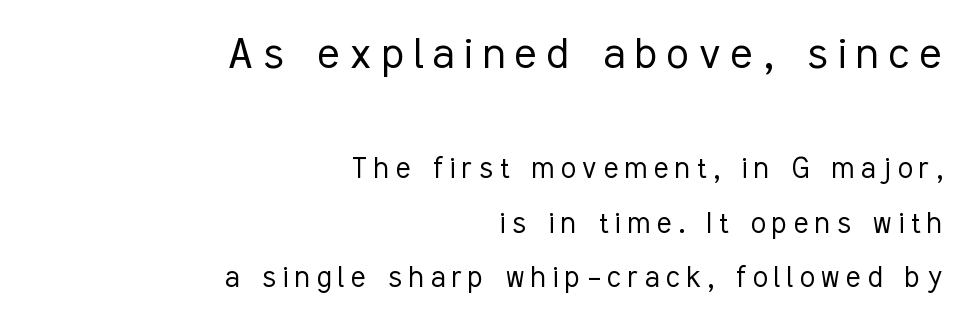
The strokes carry an ordinary text weight at most. Right-aligned paragraph, ragged on the left. Successive baselines arrive at the customary interval. Glance below the letters and you will spot only blank space. Is this a fixed-width face? No — the glyphs have proportional, varying widths.
